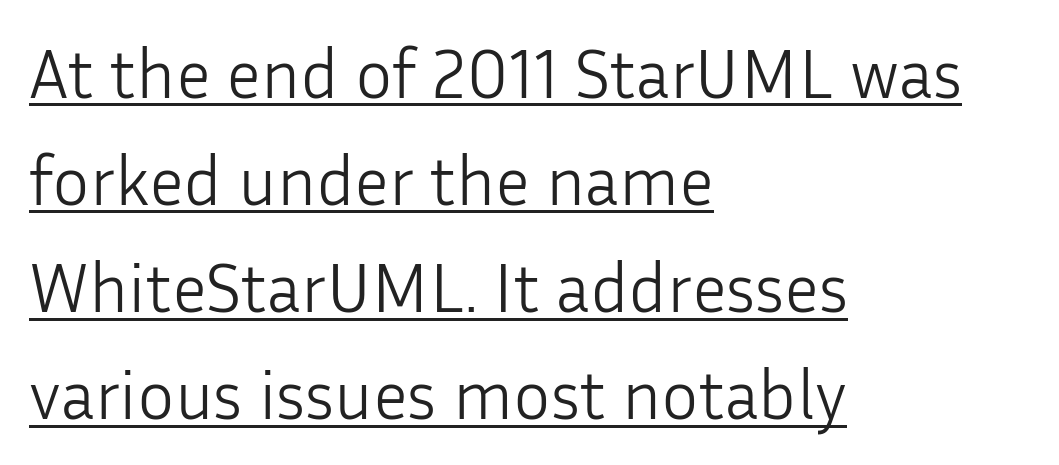
{"serif": "no", "italic": "no", "bold": "no", "weight": "light", "width": "normal", "stroke_contrast": "low", "x_height": "medium", "monospaced": "no", "underline": "yes", "align": "left", "line_spacing": "normal", "line_spacing_ratio": 1.53, "letter_spacing": "normal", "letter_spacing_em": 0.0, "glyph_px": 70}
